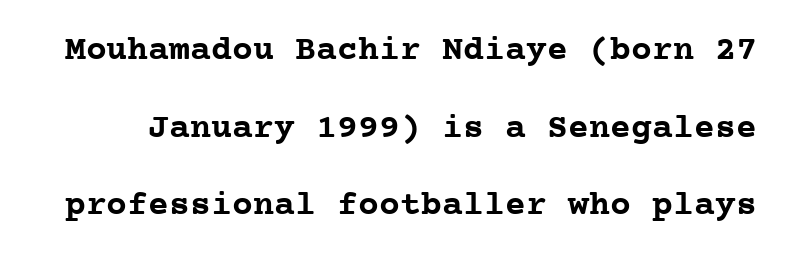
Q: Is the text bold? A: Yes.
Q: Is the text italic (slanted)? A: No, it is upright.
Q: Is the typeface a serif or a sans-serif typeface? A: Serif.
Q: Is the text underlined? A: No.
Q: Is the spacing between letters normal or unusually wide? A: Normal.
Q: Is the spacing between lines tight, normal or loose? A: Loose.
Q: Width (condensed, normal, or wide)? A: Normal.
Q: Stroke contrast? A: Low.
Q: x-height? A: Medium.
Q: Monospaced? A: Yes.
